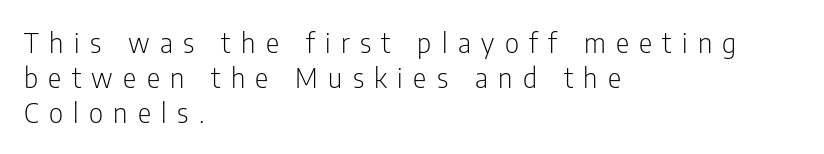
{"serif": "no", "italic": "no", "bold": "no", "weight": "light", "width": "condensed", "stroke_contrast": "low", "x_height": "medium", "monospaced": "no", "underline": "no", "align": "left", "line_spacing": "normal", "line_spacing_ratio": 1.25, "letter_spacing": "wide", "letter_spacing_em": 0.37, "glyph_px": 28}
